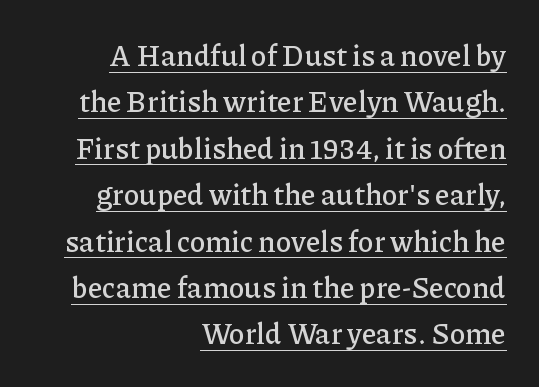
Q: Is the text italic (slanted)? A: No, it is upright.
Q: Is the typeface a serif or a sans-serif typeface? A: Serif.
Q: Is the text underlined? A: Yes.
Q: How is the paragraph aligned? A: Right-aligned.
Q: Is the spacing between letters normal or unusually wide? A: Normal.
Q: Is the spacing between lines tight, normal or loose? A: Normal.
Q: Width (condensed, normal, or wide)? A: Normal.
Q: Stroke contrast? A: Low.
Q: x-height? A: Medium.
Q: Monospaced? A: No.
